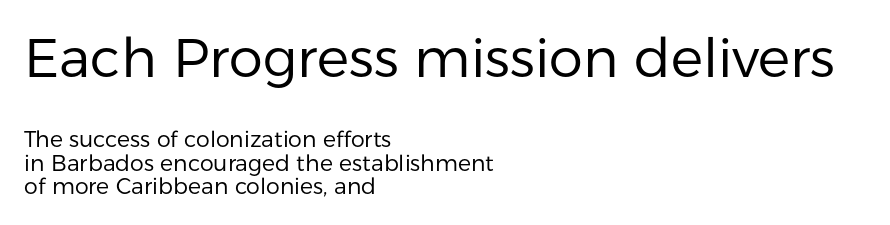
Q: Is the text bold? A: No.
Q: Is the text italic (slanted)? A: No, it is upright.
Q: Is the typeface a serif or a sans-serif typeface? A: Sans-serif.
Q: Is the text underlined? A: No.
Q: How is the paragraph aligned? A: Left-aligned.
Q: Is the spacing between letters normal or unusually wide? A: Normal.
Q: Is the spacing between lines tight, normal or loose? A: Tight.
Q: Which block of text is set in a larger size, the first (top) or the second (bottom)? A: The first (top) one.
Q: Width (condensed, normal, or wide)? A: Normal.
Q: Stroke contrast? A: Low.
Q: x-height? A: Medium.
Q: Monospaced? A: No.
